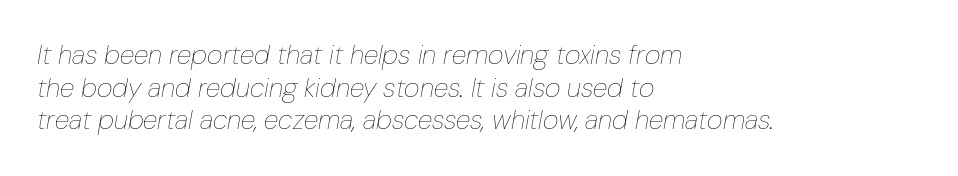
{"italic": "yes", "lean": "right", "slant_degrees": 10, "bold": "no", "underline": "no", "align": "left", "line_spacing_ratio": 1.21, "letter_spacing": "normal", "letter_spacing_em": 0.0, "glyph_px": 27}
